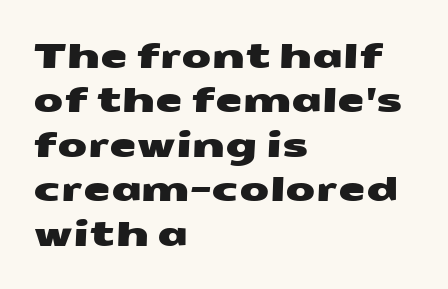
The image shows 35 px wide sans-serif type; set left-aligned, normal line spacing (1.27x), normal letter spacing, not underlined; medium stroke contrast and a medium x-height.
